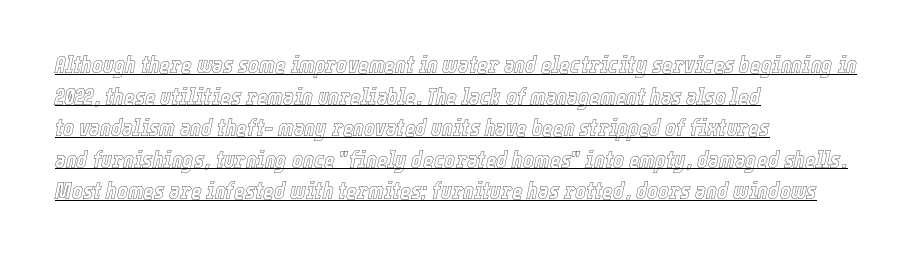
The image shows 23 px text type, italic (leaning right); set left-aligned, normal line spacing (1.37x), normal letter spacing, underlined.
